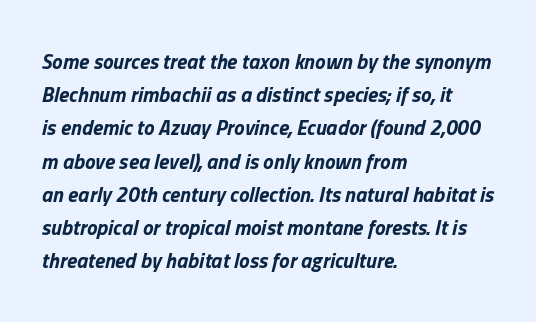
Caption: bold face, heavy strokes. The text carries the slant typical of an italic or oblique font. Glance below the letters and you will spot only blank space. The paragraph shown leans on its left margin.
